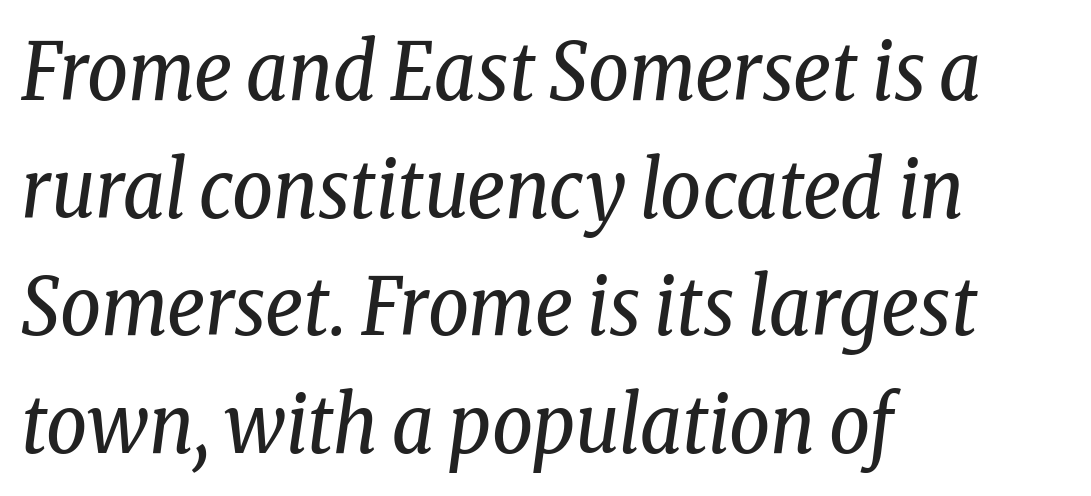
The block of text has a typical density, with ordinary space between rows. Heft: none added — not bold. The glyphs in this specimen are seriffed. Slanted lettering throughout. The typesetter chose a ragged-right arrangement here.
